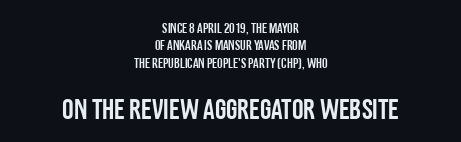
The space between consecutive lines is moderate. The font family rendered here belongs to the sans-serif group. How are the letters spaced? Ordinarily, with no added tracking. A student would notice the bottom passage is typeset larger than what precedes it. Each letter keeps its own natural width here, so spacing adapts to shape.
